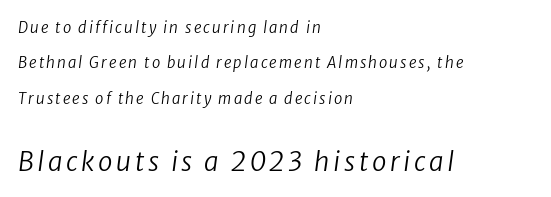
The image shows 26 px text type, italic (leaning right); set left-aligned, loose line spacing (2.36x), not underlined; the second (bottom) block is 1.73x larger.
